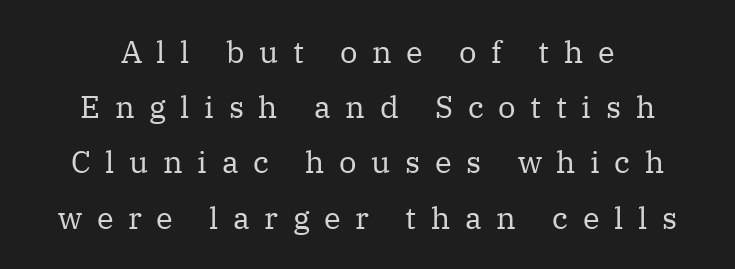
{"serif": "yes", "italic": "no", "bold": "no", "weight": "regular", "width": "normal", "stroke_contrast": "medium", "x_height": "medium", "monospaced": "no", "underline": "no", "line_spacing_ratio": 1.78, "letter_spacing": "wide", "letter_spacing_em": 0.47, "glyph_px": 31}
